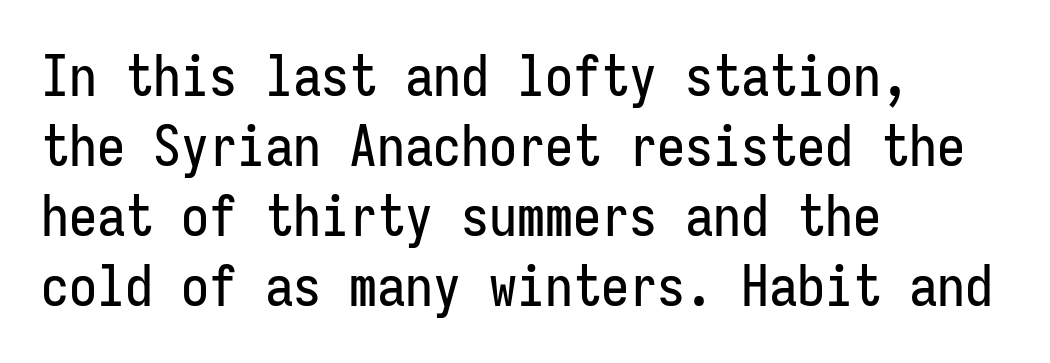
The image shows 56 px condensed sans-serif type, upright, monospaced; set left-aligned, normal line spacing (1.25x), normal letter spacing, not underlined; low stroke contrast and a medium x-height.
